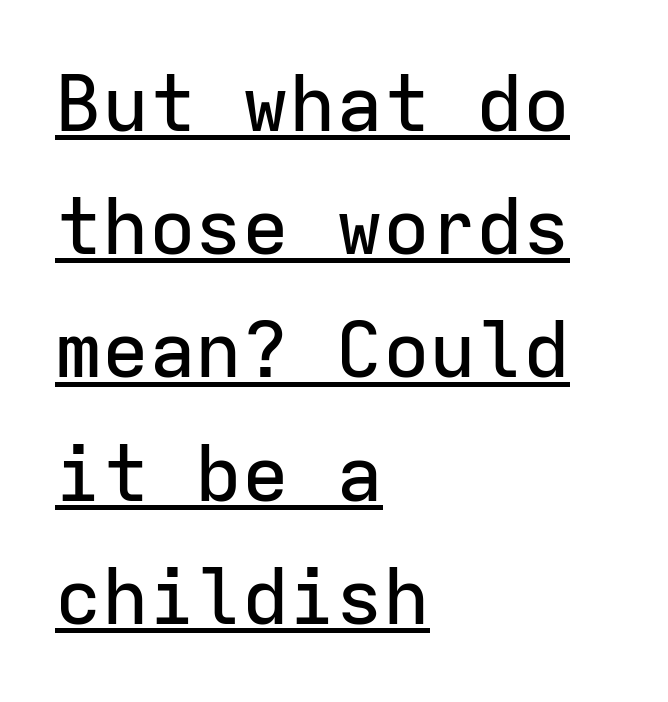
Q: Is the text italic (slanted)? A: No, it is upright.
Q: Is the typeface a serif or a sans-serif typeface? A: Sans-serif.
Q: Is the text underlined? A: Yes.
Q: How is the paragraph aligned? A: Left-aligned.
Q: Is the spacing between letters normal or unusually wide? A: Normal.
Q: Is the spacing between lines tight, normal or loose? A: Normal.
Q: Width (condensed, normal, or wide)? A: Normal.
Q: Stroke contrast? A: Low.
Q: x-height? A: Medium.
Q: Monospaced? A: Yes.
